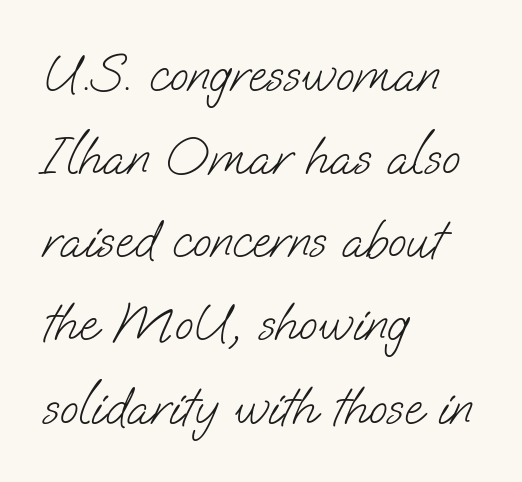
Does the type have serifs? No, each stem ends abruptly. Think of a printed novel: that variable character pitch is what you see here. The characters are drawn with everyday or finer stroke widths. The gaps between neighbouring characters are ordinary and unremarkable. Check under the words: just untouched page. What's the leading like? Ordinary, nothing unusual.
